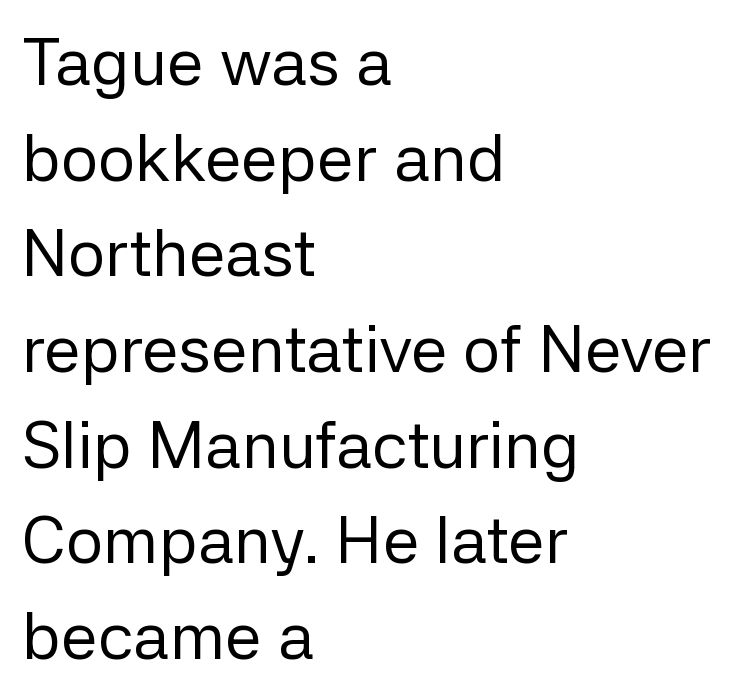
The image shows 66 px regular-weight sans-serif type, upright; set left-aligned, normal line spacing (1.45x), normal letter spacing, not underlined; low stroke contrast and a medium x-height.
